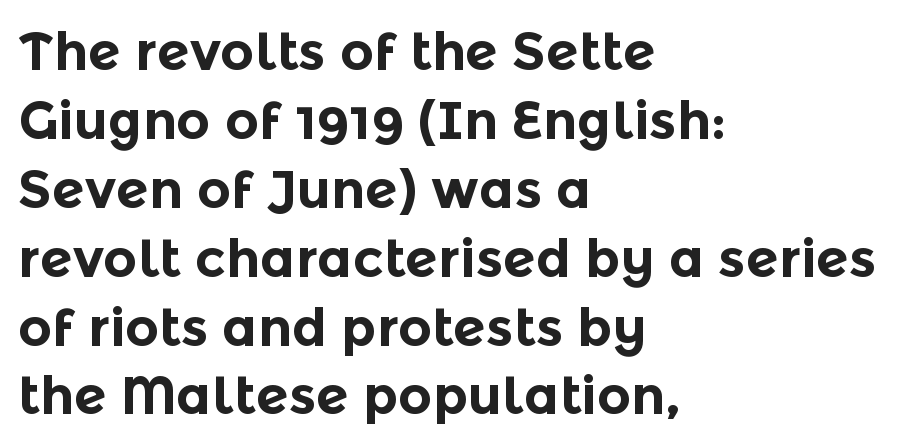
A roman cut, with each character standing at attention. Does the type have serifs? No, each stem ends abruptly. Is there much room between lines? A standard amount, neither cramped nor airy. The letters are bold, with thick, heavy strokes. Honestly, the letter spacing is just normal — you wouldn't notice it. Do the characters align in a grid? No, the font is proportional.
